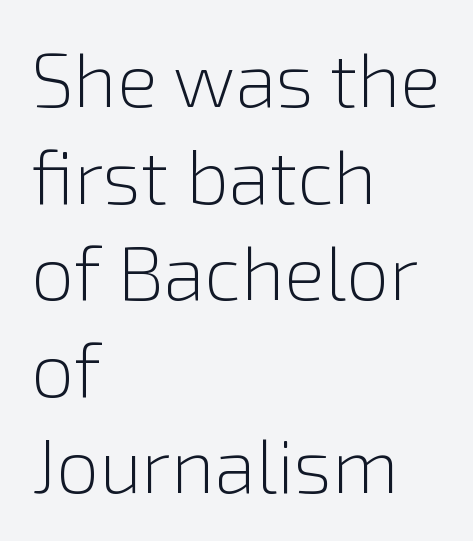
{"serif": "no", "italic": "no", "bold": "no", "weight": "light", "width": "normal", "x_height": "medium", "monospaced": "no", "underline": "no", "align": "left", "line_spacing": "normal", "line_spacing_ratio": 1.27, "letter_spacing": "normal", "letter_spacing_em": 0.0, "glyph_px": 76}
